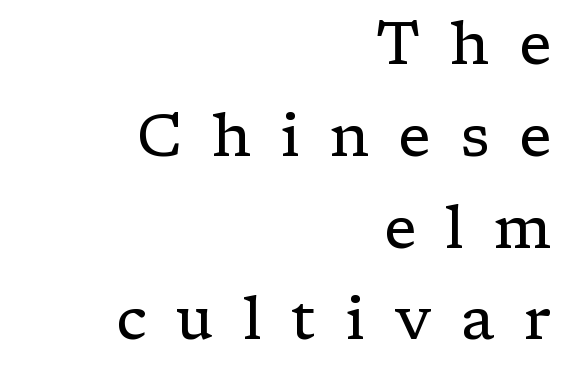
Q: Is the text bold? A: No.
Q: Is the text italic (slanted)? A: No, it is upright.
Q: Is the typeface a serif or a sans-serif typeface? A: Serif.
Q: Is the text underlined? A: No.
Q: How is the paragraph aligned? A: Right-aligned.
Q: Is the spacing between letters normal or unusually wide? A: Unusually wide.
Q: Is the spacing between lines tight, normal or loose? A: Normal.
Q: Width (condensed, normal, or wide)? A: Normal.
Q: Stroke contrast? A: Low.
Q: x-height? A: Medium.
Q: Monospaced? A: No.
